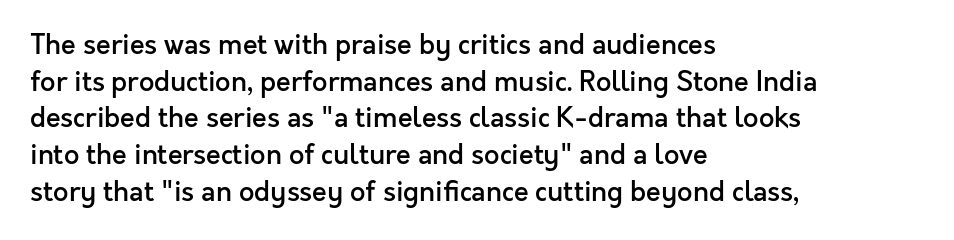
{"italic": "no", "bold": "semi", "underline": "no", "align": "left", "line_spacing": "normal", "line_spacing_ratio": 1.36, "letter_spacing": "normal", "letter_spacing_em": 0.0, "glyph_px": 27}
